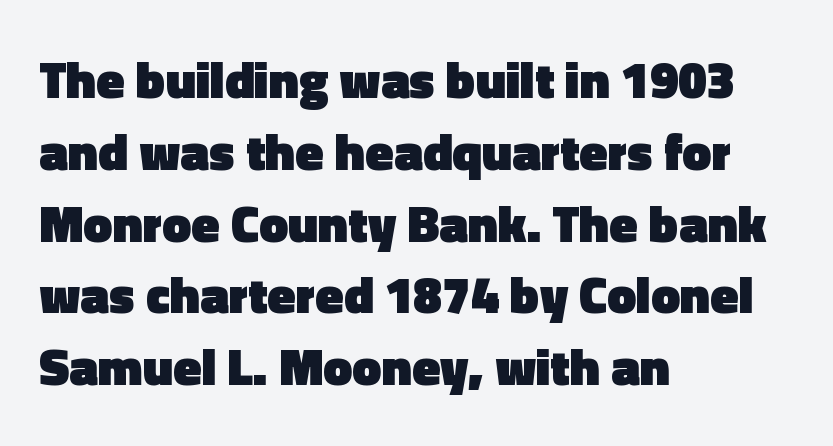
Nobody drew a line under any word here. Do the letters lean? They stand straight. What weight is shown? A full bold with thick strokes. Unlike a traditional serif, this face leaves its strokes unadorned.
